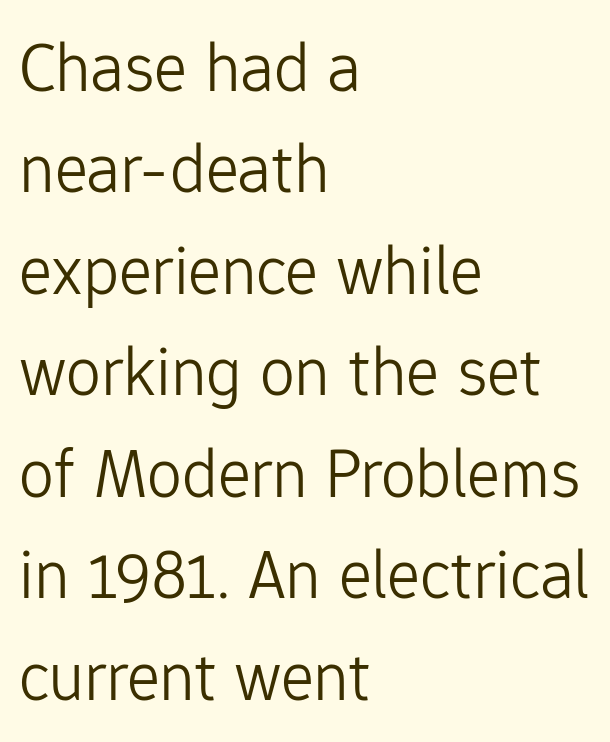
{"serif": "no", "italic": "no", "bold": "no", "weight": "light", "width": "normal", "stroke_contrast": "low", "x_height": "medium", "monospaced": "no", "underline": "no", "align": "left", "line_spacing": "normal", "line_spacing_ratio": 1.45, "letter_spacing": "normal", "letter_spacing_em": 0.0, "glyph_px": 70}
